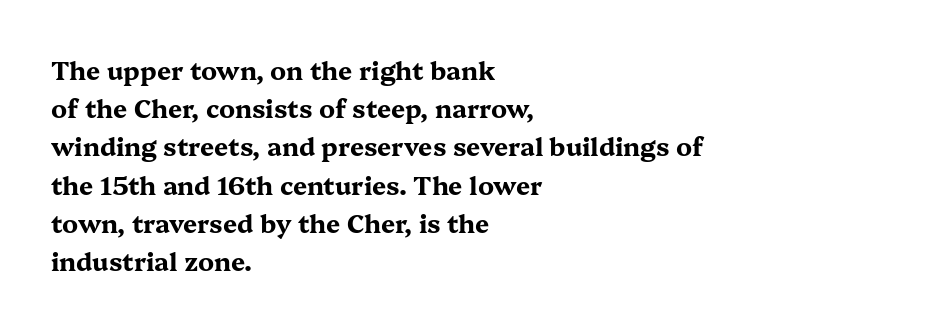
Lines of text with bare space underneath. Quick note: interline space is typical. The line texture is even and compact thanks to regular tracking. The letters stand straight up with perfectly vertical stems. I'd describe the lettering as bold — thick and assertive.
